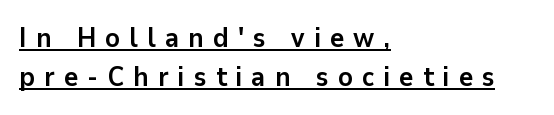
{"italic": "no", "bold": "yes", "underline": "yes", "align": "left", "line_spacing": "normal", "line_spacing_ratio": 1.43, "letter_spacing": "wide", "letter_spacing_em": 0.34, "glyph_px": 27}
